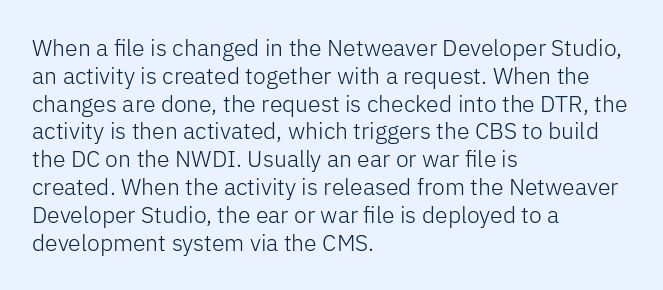
Q: Is the text bold? A: No.
Q: Is the text italic (slanted)? A: No, it is upright.
Q: Is the text underlined? A: No.
Q: How is the paragraph aligned? A: Left-aligned.
Q: Is the spacing between letters normal or unusually wide? A: Normal.
